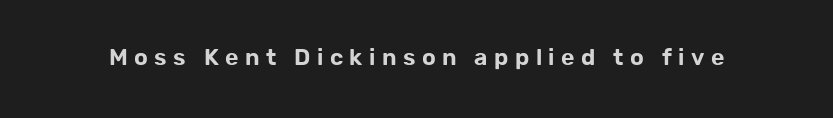
Q: Is the text italic (slanted)? A: No, it is upright.
Q: Is the text underlined? A: No.
Q: Is the spacing between letters normal or unusually wide? A: Unusually wide.
